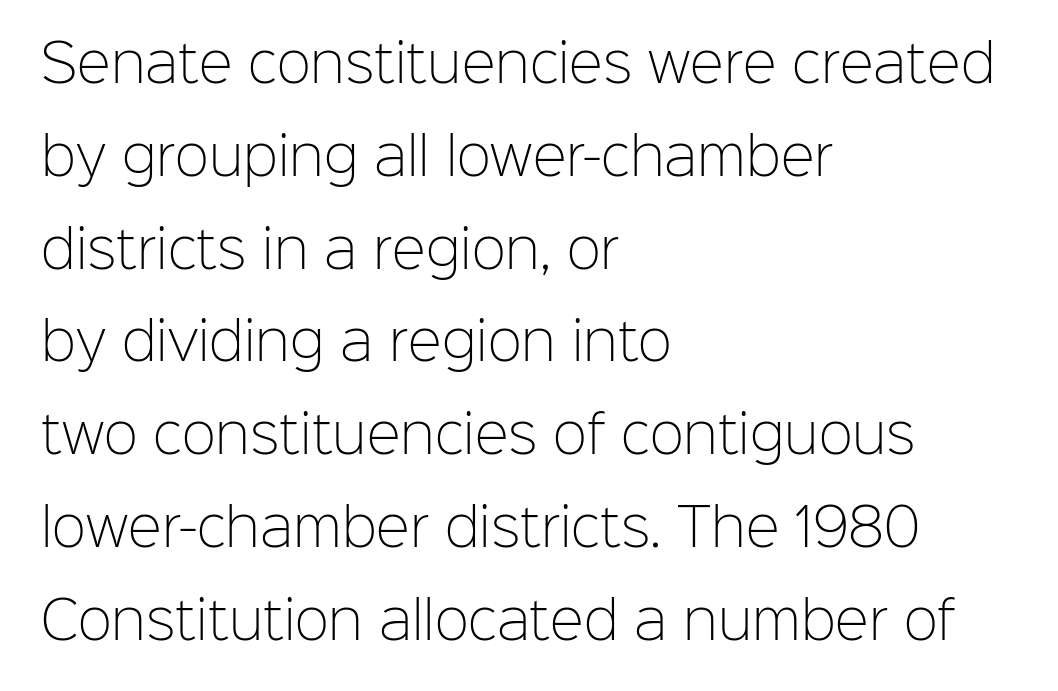
Bold? No — there's no thickening of the strokes. The rendering keeps characters at their native spacing. The axis of the letterforms is exactly vertical. A typesetter would call this proportional, since set widths differ per character. Descenders are the only things crossing below the line.
